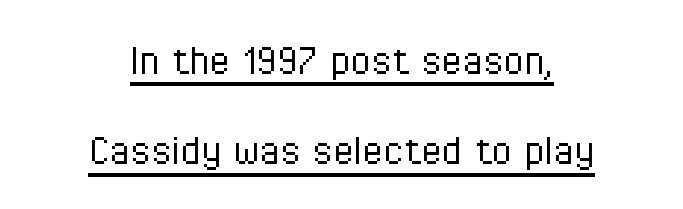
Posture: straight, roman, zero tilt. Decoration check: the copy is underlined. The typesetter chose a symmetrical, centered arrangement here. Interline gaps are noticeably wide in this sample. Grotesque or geometric, the face here clearly has no serifs. Weight class: somewhere from thin through regular.
